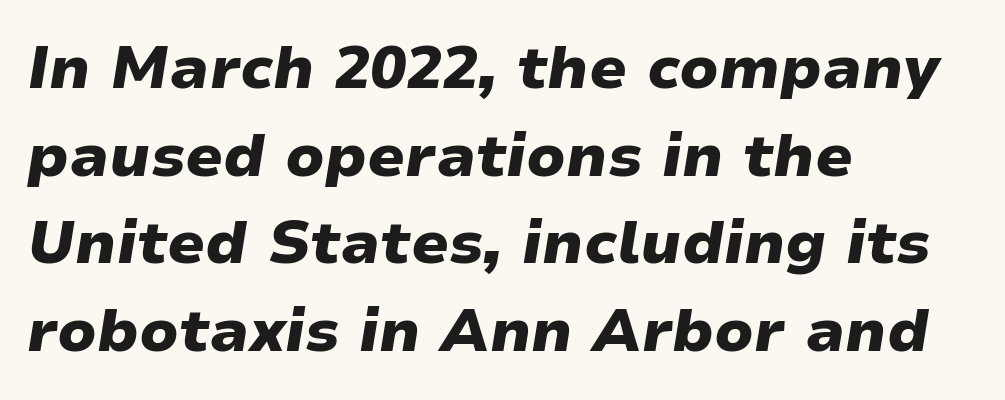
{"italic": "yes", "lean": "right", "slant_degrees": 9, "bold": "yes", "weight": "heavy", "width": "wide", "stroke_contrast": "low", "x_height": "medium", "monospaced": "no", "underline": "no", "align": "left", "line_spacing": "normal", "line_spacing_ratio": 1.46, "letter_spacing": "normal", "letter_spacing_em": 0.0, "glyph_px": 60}
